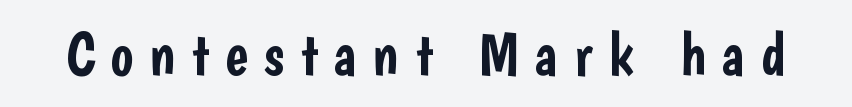
The image shows 61 px condensed sans-serif type, upright; set unusually wide letter spacing (+0.26 em), not underlined; low stroke contrast and a medium x-height.
